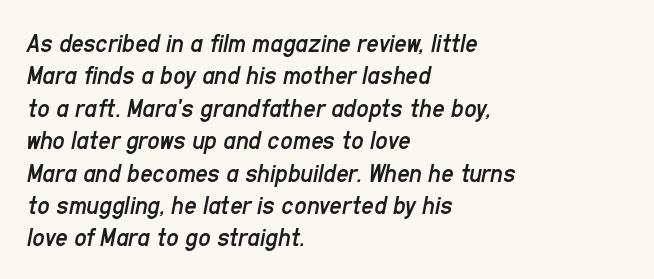
The image shows 27 px text type, italic (leaning right); set left-aligned, line spacing 1.2x, normal letter spacing, not underlined.
